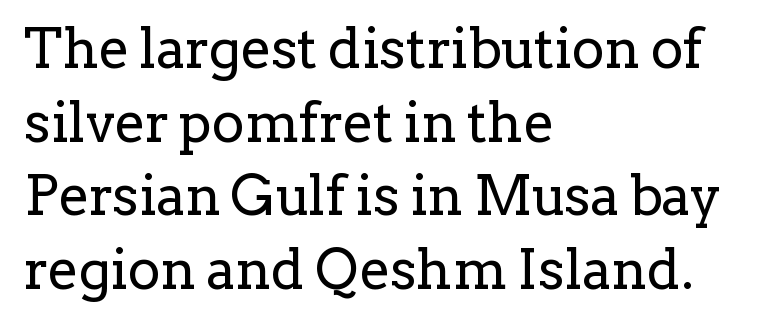
{"serif": "yes", "italic": "no", "bold": "no", "weight": "regular", "width": "normal", "stroke_contrast": "low", "x_height": "medium", "monospaced": "no", "underline": "no", "align": "left", "line_spacing": "normal", "line_spacing_ratio": 1.34, "letter_spacing": "normal", "letter_spacing_em": 0.0, "glyph_px": 55}
